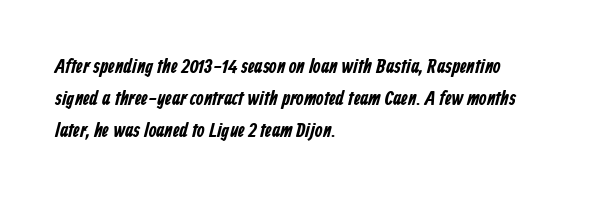
Students, this is bold: see how much ink each stroke carries. The letterforms sit shoulder to shoulder at normal distance. Does the copy run flush right? No — it runs flush left. Bare-footed words on every line.
